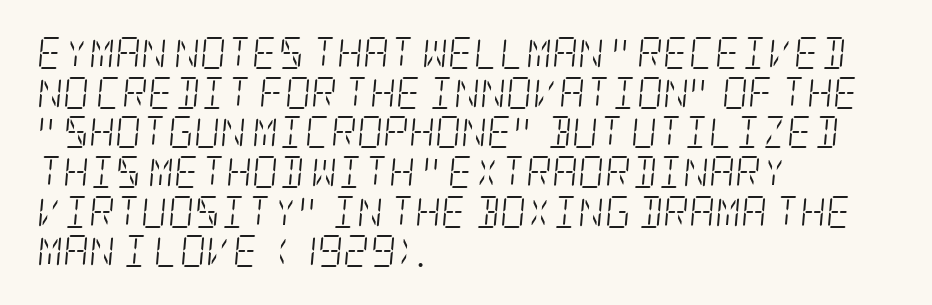
The image shows 32 px light, condensed serif type, italic (leaning right); set left-aligned, line spacing 1.24x, normal letter spacing, not underlined; low stroke contrast and a large x-height.
